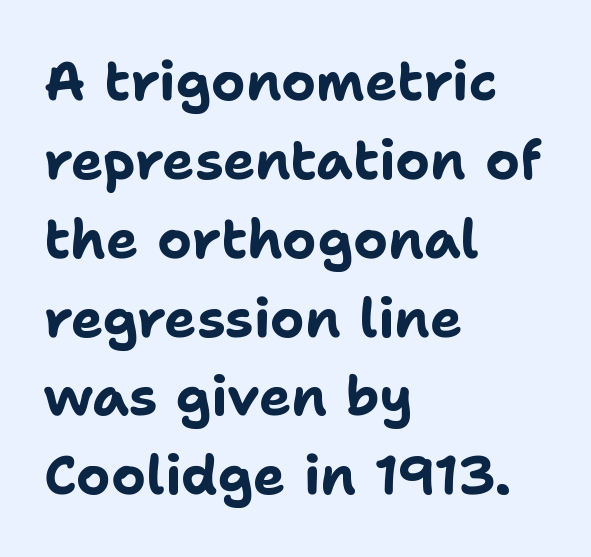
Q: Is the text bold? A: Yes.
Q: Is the text italic (slanted)? A: No, it is upright.
Q: Is the typeface a serif or a sans-serif typeface? A: Sans-serif.
Q: Is the text underlined? A: No.
Q: How is the paragraph aligned? A: Left-aligned.
Q: Is the spacing between letters normal or unusually wide? A: Normal.
Q: Is the spacing between lines tight, normal or loose? A: Normal.
Q: Width (condensed, normal, or wide)? A: Normal.
Q: Stroke contrast? A: Low.
Q: x-height? A: Medium.
Q: Monospaced? A: No.
